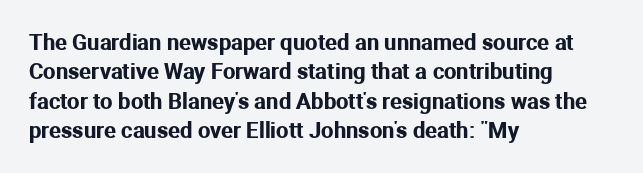
{"italic": "no", "underline": "no", "align": "left", "line_spacing": "normal", "line_spacing_ratio": 1.33, "letter_spacing": "normal", "letter_spacing_em": 0.0, "glyph_px": 22}
